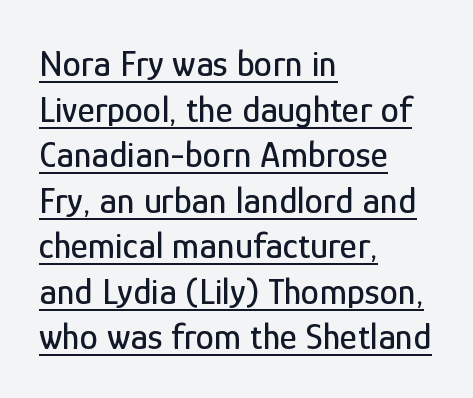
Q: Is the text italic (slanted)? A: No, it is upright.
Q: Is the typeface a serif or a sans-serif typeface? A: Sans-serif.
Q: Is the text underlined? A: Yes.
Q: How is the paragraph aligned? A: Left-aligned.
Q: Is the spacing between letters normal or unusually wide? A: Normal.
Q: Width (condensed, normal, or wide)? A: Condensed.
Q: Stroke contrast? A: Low.
Q: x-height? A: Medium.
Q: Monospaced? A: No.
